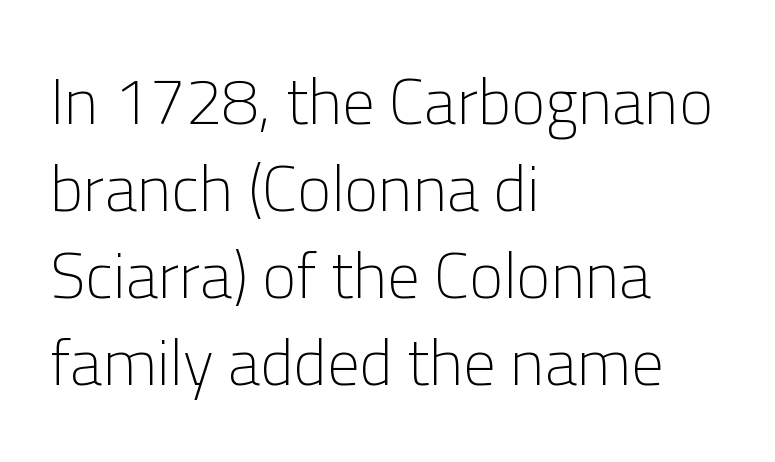
{"serif": "no", "italic": "no", "bold": "no", "weight": "light", "width": "normal", "stroke_contrast": "low", "x_height": "medium", "monospaced": "no", "underline": "no", "align": "left", "line_spacing": "normal", "line_spacing_ratio": 1.34, "letter_spacing": "normal", "letter_spacing_em": 0.0, "glyph_px": 65}
